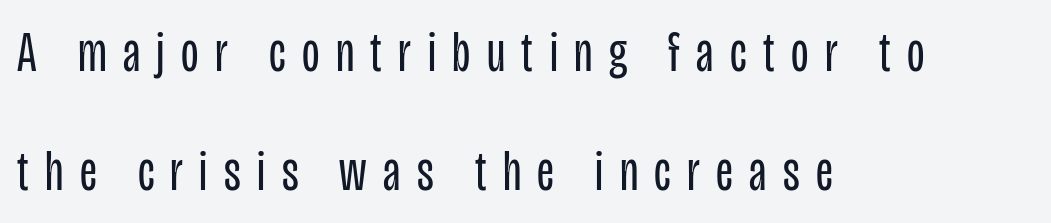
{"serif": "no", "italic": "no", "bold": "no", "weight": "regular", "width": "condensed", "stroke_contrast": "low", "x_height": "large", "monospaced": "no", "underline": "no", "align": "left", "line_spacing": "loose", "line_spacing_ratio": 2.08, "letter_spacing": "wide", "letter_spacing_em": 0.29, "glyph_px": 57}
